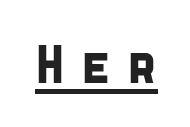
{"serif": "no", "width": "condensed", "stroke_contrast": "low", "x_height": "large", "monospaced": "no", "underline": "yes", "letter_spacing": "wide", "letter_spacing_em": 0.3, "glyph_px": 53}
